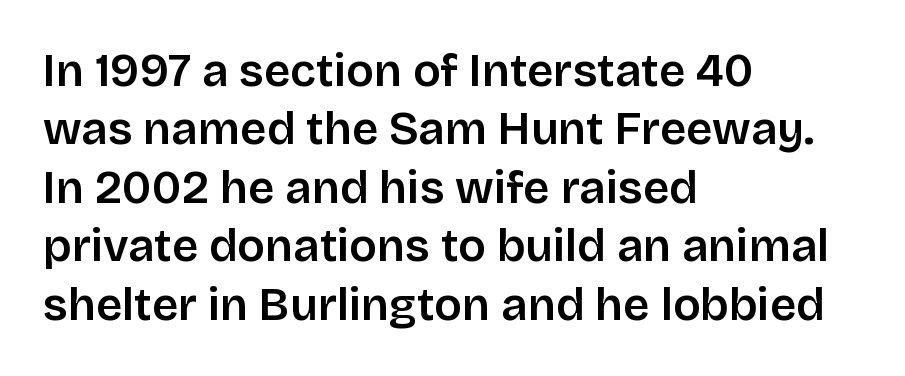
{"serif": "no", "italic": "no", "width": "normal", "stroke_contrast": "low", "x_height": "large", "monospaced": "no", "underline": "no", "align": "left", "line_spacing": "normal", "line_spacing_ratio": 1.27, "letter_spacing": "normal", "letter_spacing_em": 0.0, "glyph_px": 46}
